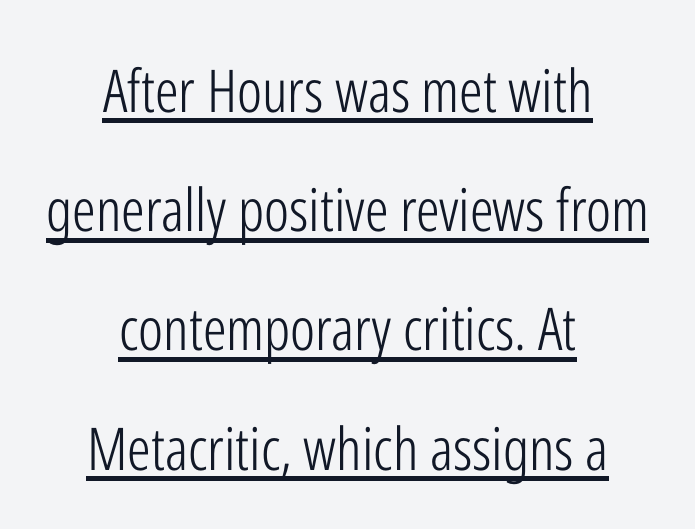
Grotesque or geometric, the face here clearly has no serifs. Where is the straight margin? There isn't one; the lines are centered. Underline: present. Each stroke keeps to a modest, everyday thickness or less. You could fit nearly another row in the gap between these rows. Italic? Not at all — the glyphs are vertical.
